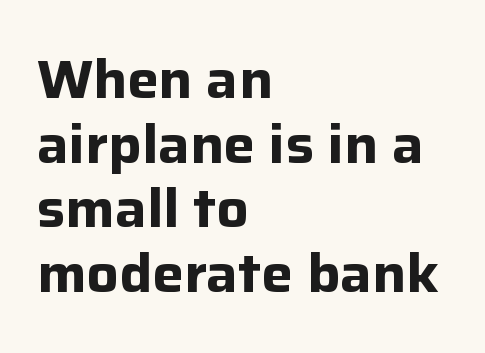
Beneath every word, the page is bare. Looks like regular typesetting: each glyph gets only the width it needs. Vertical strokes here are truly vertical. The strokes are fattened all the way to bold. Glyph-to-glyph distance matches everyday printed text.
